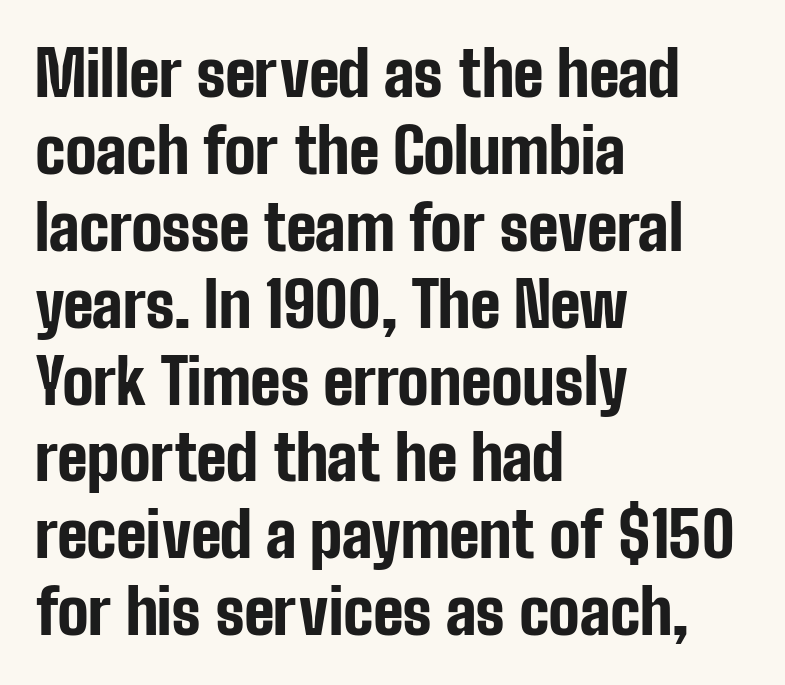
{"serif": "no", "italic": "no", "bold": "yes", "weight": "bold", "width": "condensed", "stroke_contrast": "low", "x_height": "medium", "monospaced": "no", "underline": "no", "align": "left", "line_spacing_ratio": 1.24, "letter_spacing": "normal", "letter_spacing_em": 0.0, "glyph_px": 62}
